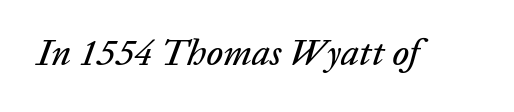
Q: Is the text italic (slanted)? A: Yes, it leans right by about 20 degrees.
Q: Is the text underlined? A: No.
Q: Is the spacing between letters normal or unusually wide? A: Normal.
Q: Width (condensed, normal, or wide)? A: Normal.
Q: Stroke contrast? A: Low.
Q: x-height? A: Medium.
Q: Monospaced? A: No.
